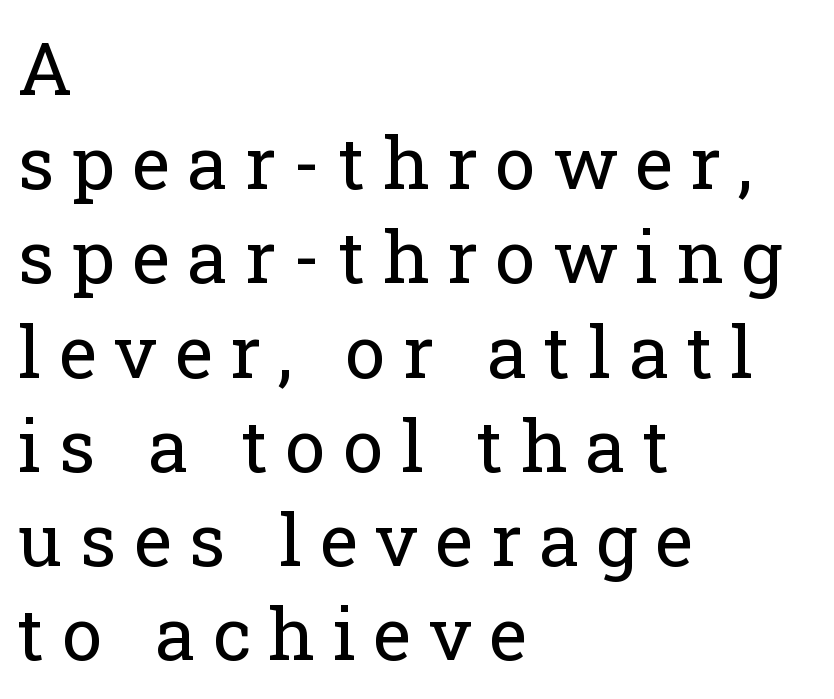
Q: Is the text bold? A: No.
Q: Is the text italic (slanted)? A: No, it is upright.
Q: Is the typeface a serif or a sans-serif typeface? A: Serif.
Q: Is the text underlined? A: No.
Q: How is the paragraph aligned? A: Left-aligned.
Q: Is the spacing between letters normal or unusually wide? A: Unusually wide.
Q: Is the spacing between lines tight, normal or loose? A: Normal.
Q: Width (condensed, normal, or wide)? A: Normal.
Q: Stroke contrast? A: Low.
Q: x-height? A: Medium.
Q: Monospaced? A: No.
